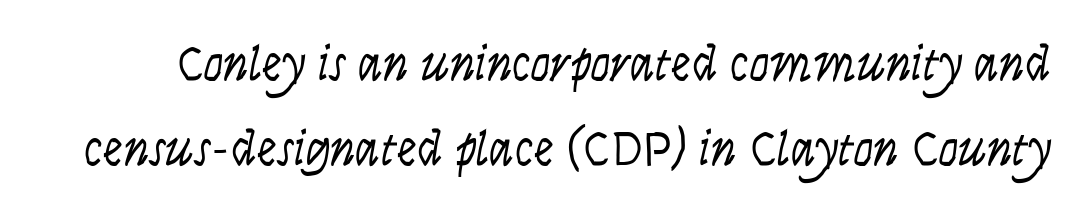
Letters have the restrained weight of plain body copy at most. Glyph-to-glyph distance matches everyday printed text. Rows of type keep a routine distance in the vertical direction. A clean baseline with only descenders dipping below it. Are there feet on the stems? There aren't — it's a sans.
